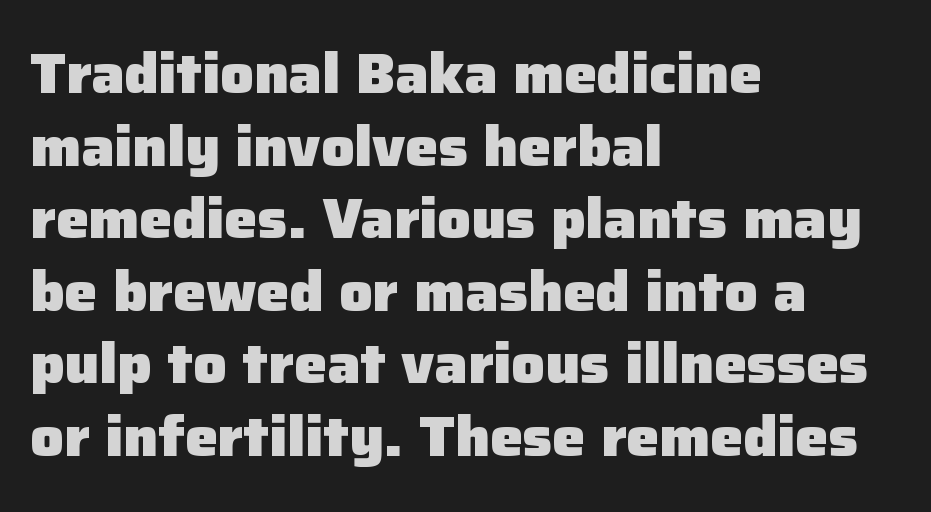
When letters stand straight like this, we call the style roman or upright. Varying glyph widths throughout — classic text-font behaviour. The string is rendered with underlining switched off. In terms of letterspacing, this is plain default setting.
